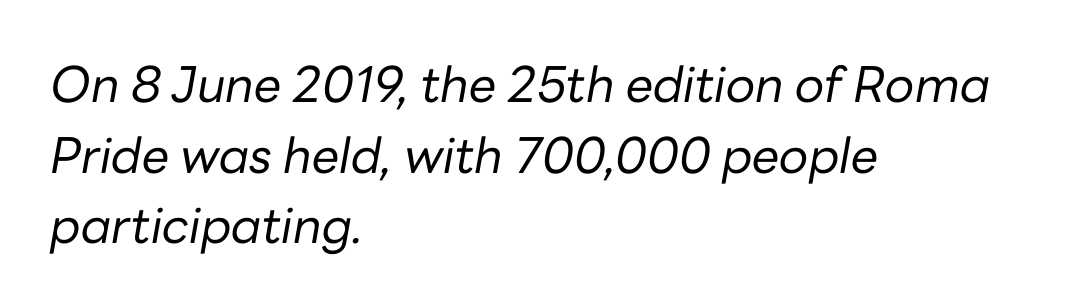
{"italic": "yes", "lean": "right", "slant_degrees": 10, "bold": "no", "weight": "regular", "width": "normal", "stroke_contrast": "low", "x_height": "medium", "monospaced": "no", "underline": "no", "align": "left", "line_spacing": "normal", "line_spacing_ratio": 1.44, "letter_spacing": "normal", "letter_spacing_em": 0.0, "glyph_px": 49}
